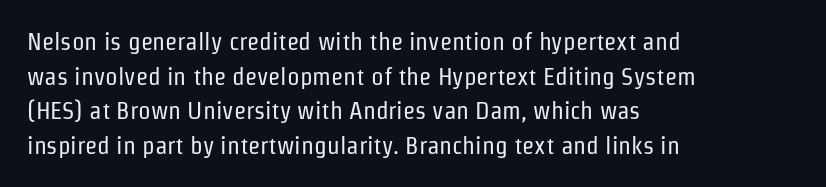
The letters stand straight up with perfectly vertical stems. The typesetter chose a ragged-right arrangement here. What's the leading like? Ordinary, nothing unusual. Nothing unusual about the tracking: characters are spaced as the font intends. Is the stroke heavy? The answer is a plain regular-or-lighter.
